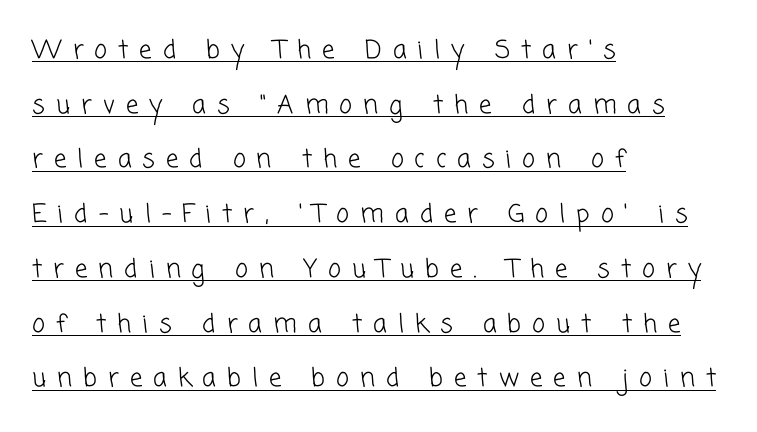
The weight tops out at a normal text grade. Caption: expanded tracking, letters set apart. The rag falls on the right side of this text block. The typesetter has applied underlining to the passage shown. The designer dialed line spacing up above the default.
